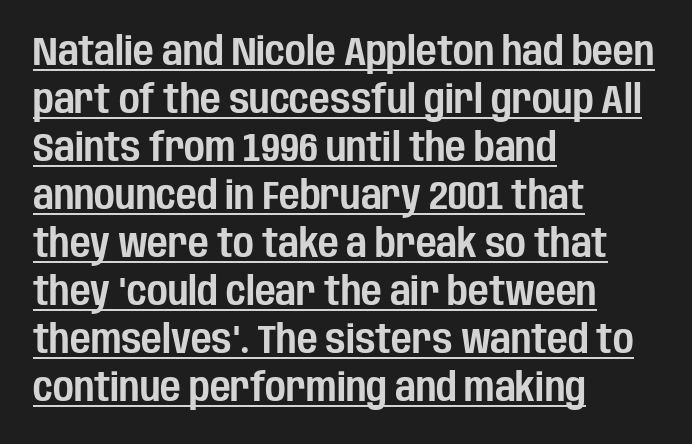
The image shows 40 px condensed sans-serif type, upright; set left-aligned, line spacing 1.2x, normal letter spacing, underlined; low stroke contrast and a large x-height.
